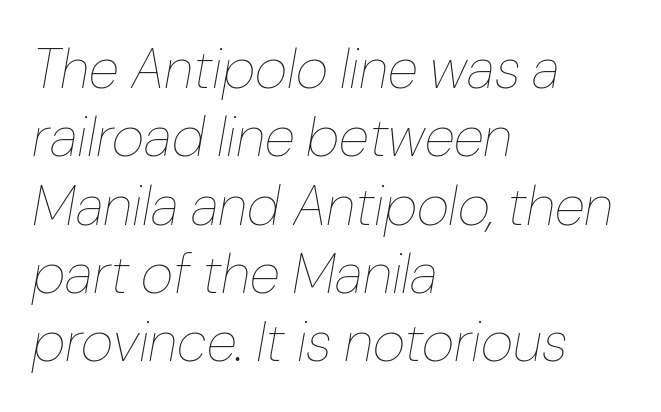
You could not count columns in this text — the font is proportionally spaced. Weight: regular or lighter. Which margin do the lines hug? The left one — the right edge is uneven. The words here are not underlined. Students, note that the glyphs here touch the page at normal intervals. An italicized treatment has been applied to the whole sample.
